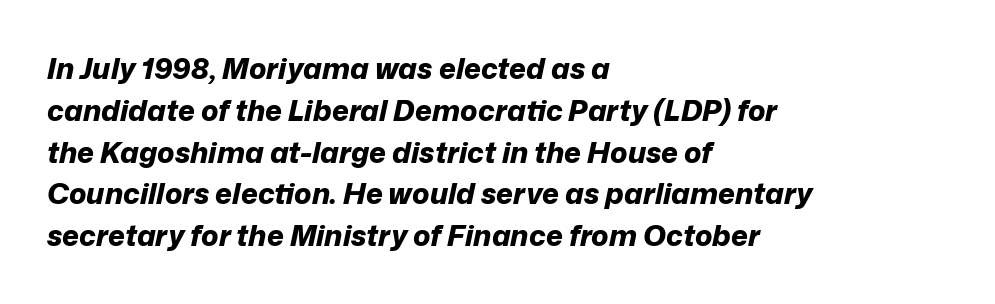
{"italic": "yes", "lean": "right", "slant_degrees": 12, "bold": "yes", "weight": "bold", "width": "normal", "stroke_contrast": "low", "x_height": "medium", "monospaced": "no", "underline": "no", "align": "left", "line_spacing": "normal", "line_spacing_ratio": 1.44, "letter_spacing": "normal", "letter_spacing_em": 0.0, "glyph_px": 29}
